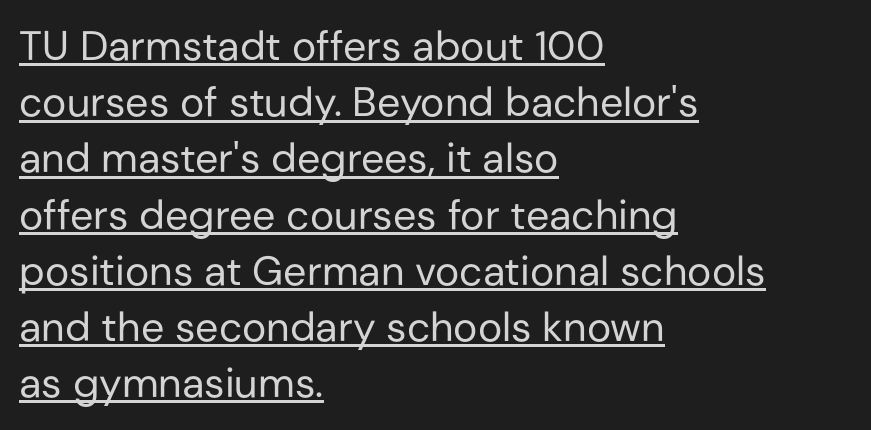
Horizontal alignment here is leftward, the default for most running prose. The letters stand upright; this is a roman face. Is the type heavy? It reads as light-to-regular instead. Tracking here is standard; glyphs follow each other at the usual distance. Classification — sans serif. The designer left line spacing at the default.
